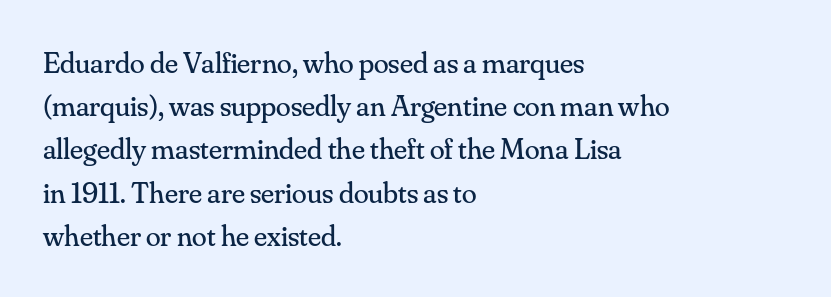
{"serif": "yes", "italic": "no", "bold": "no", "weight": "regular", "width": "normal", "stroke_contrast": "medium", "x_height": "small", "monospaced": "no", "underline": "no", "align": "left", "line_spacing": "normal", "line_spacing_ratio": 1.44, "letter_spacing": "normal", "letter_spacing_em": 0.0, "glyph_px": 30}
